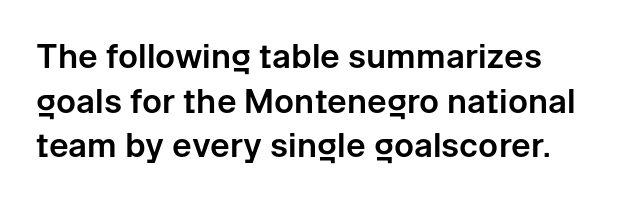
Q: Is the text italic (slanted)? A: No, it is upright.
Q: Is the typeface a serif or a sans-serif typeface? A: Sans-serif.
Q: Is the text underlined? A: No.
Q: Is the spacing between letters normal or unusually wide? A: Normal.
Q: Is the spacing between lines tight, normal or loose? A: Normal.
Q: Width (condensed, normal, or wide)? A: Normal.
Q: Stroke contrast? A: Low.
Q: x-height? A: Medium.
Q: Monospaced? A: No.
